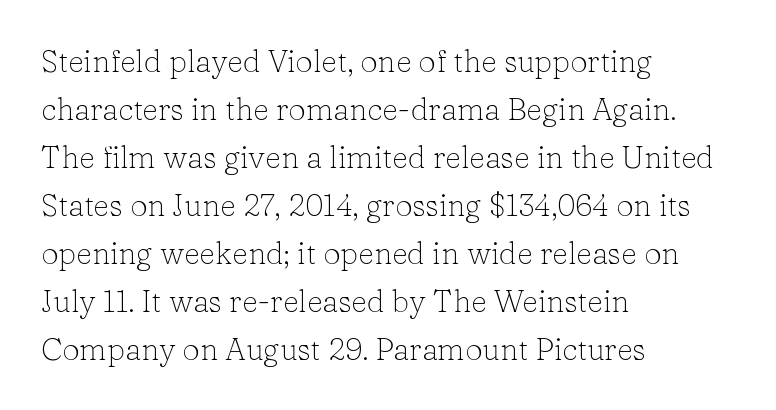
You can tell it's not italic because the verticals are truly vertical. The foot of each line stays bare and open. No extra ink here — the face is not bold. Left-aligned paragraph, ragged on the right. Type style note: has serifs. This sample has the flowing, uneven cadence of proportional lettering.
